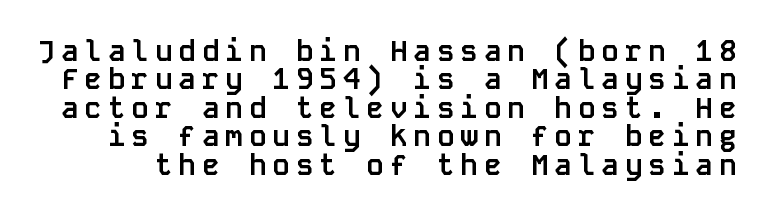
Q: Is the text bold? A: Yes.
Q: Is the text italic (slanted)? A: No, it is upright.
Q: Is the typeface a serif or a sans-serif typeface? A: Sans-serif.
Q: Is the text underlined? A: No.
Q: Is the spacing between letters normal or unusually wide? A: Unusually wide.
Q: Is the spacing between lines tight, normal or loose? A: Tight.
Q: Width (condensed, normal, or wide)? A: Normal.
Q: Stroke contrast? A: Low.
Q: x-height? A: Large.
Q: Monospaced? A: Yes.
